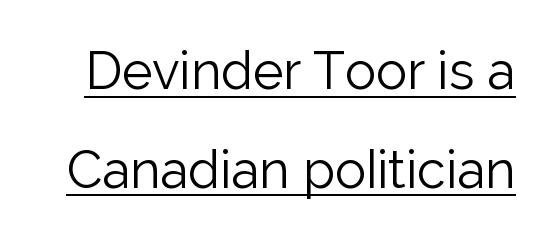
This sample has the flowing, uneven cadence of proportional lettering. No chunkiness to these letters — they're not bold. The string is rendered with underlining switched on. Students, note that the glyphs here touch the page at normal intervals. A typesetter would label this face a sans. The font's upright variant was chosen for this text.
